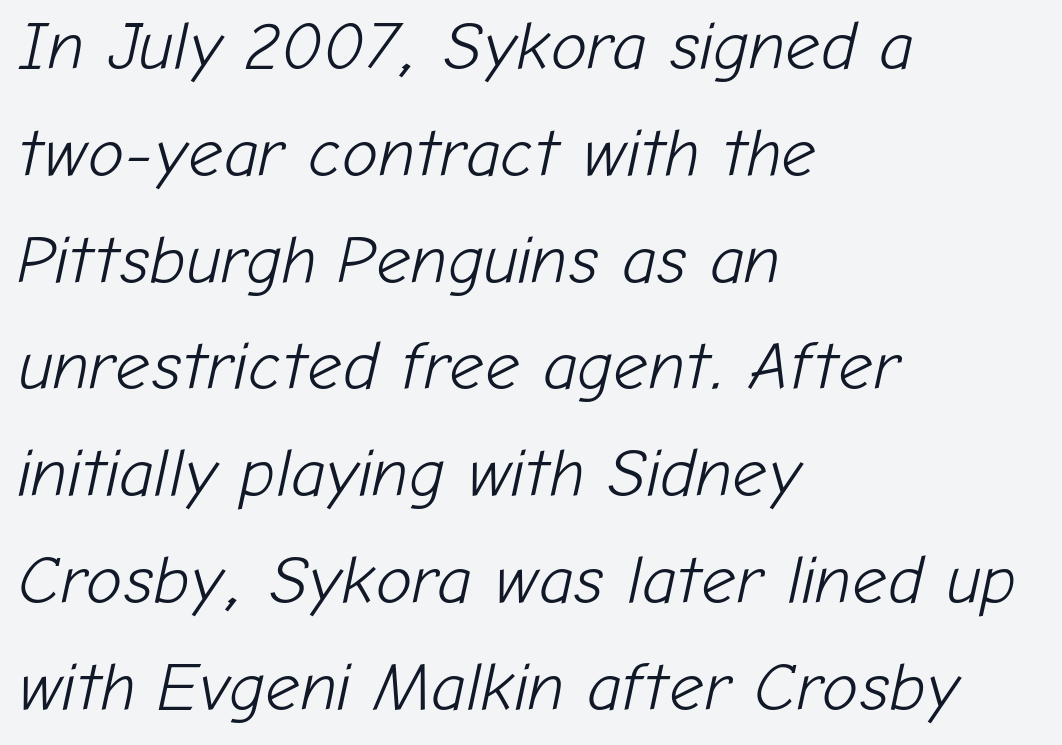
The image shows 68 px light type, italic (leaning right); set left-aligned, normal line spacing (1.57x), normal letter spacing, not underlined; low stroke contrast and a medium x-height.
